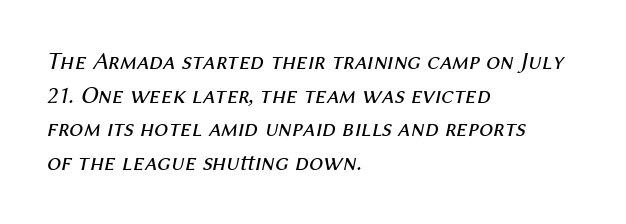
Q: Is the text bold? A: No.
Q: Is the text italic (slanted)? A: Yes, it leans right by about 12 degrees.
Q: Is the text underlined? A: No.
Q: How is the paragraph aligned? A: Left-aligned.
Q: Is the spacing between letters normal or unusually wide? A: Normal.
Q: Is the spacing between lines tight, normal or loose? A: Normal.
